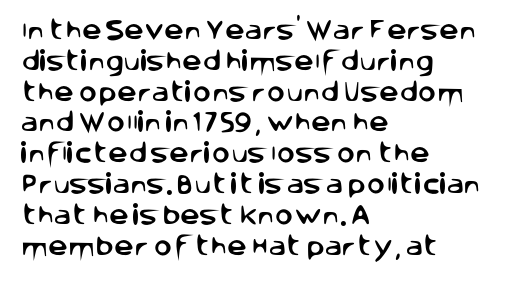
{"italic": "no", "underline": "no", "align": "left", "line_spacing": "normal", "line_spacing_ratio": 1.4, "letter_spacing": "normal", "letter_spacing_em": 0.0, "glyph_px": 22}
